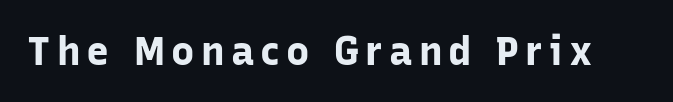
The image shows 39 px bold sans-serif type, upright; set not underlined; low stroke contrast and a medium x-height.
